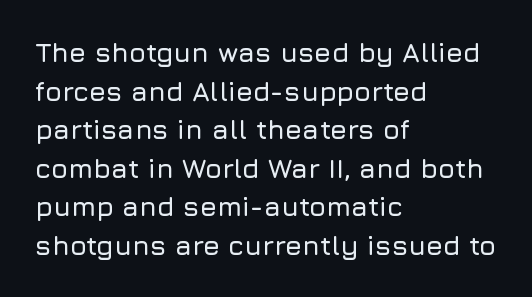
The image shows 27 px text type, upright; set left-aligned, normal line spacing (1.43x), normal letter spacing, not underlined.
